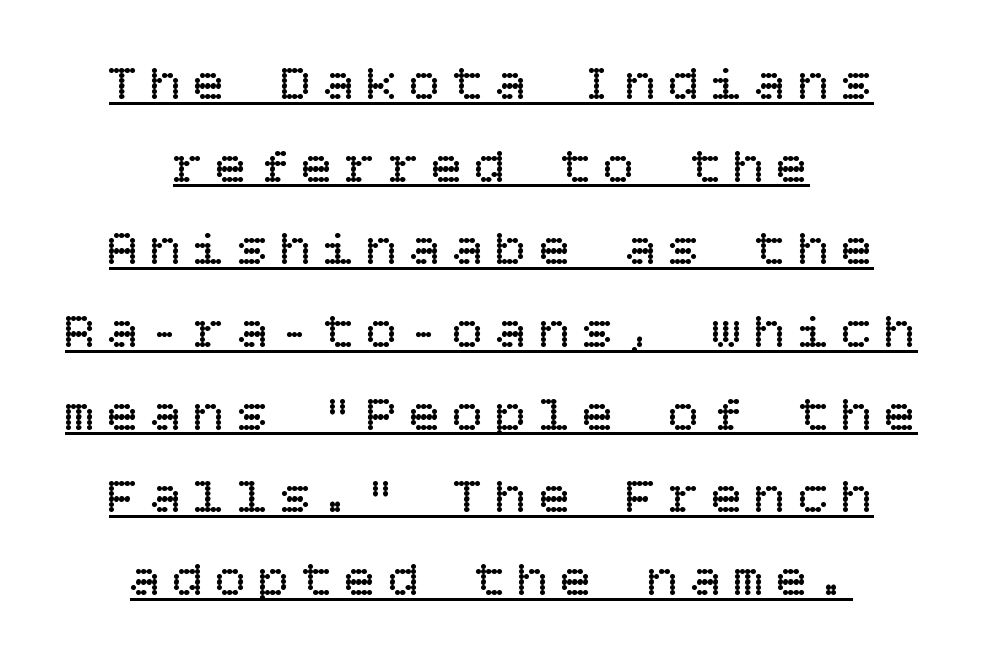
Each word looks stretched out because of the extra space between its letters. Heaviness? Minimal to ordinary, like unemphasized prose. Notice how descenders clear the ascenders below comfortably — that's standard leading. This sample is center-justified, so both line endings float freely.
